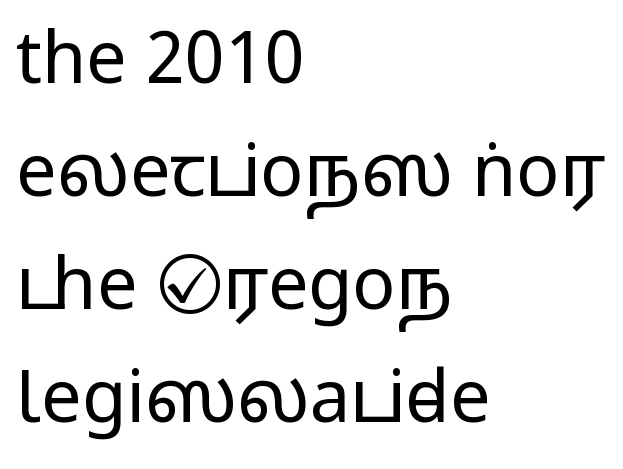
The image shows 72 px wide sans-serif type, upright; set left-aligned, normal line spacing (1.57x), normal letter spacing, not underlined; medium stroke contrast.
